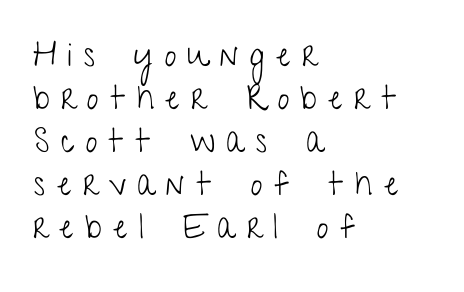
The image shows 33 px light, condensed sans-serif type, upright; set left-aligned, normal line spacing (1.3x), unusually wide letter spacing (+0.35 em), not underlined; low stroke contrast and a medium x-height.
